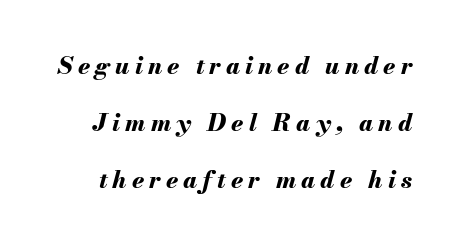
{"italic": "yes", "lean": "right", "slant_degrees": 13, "bold": "yes", "underline": "no", "line_spacing": "loose", "line_spacing_ratio": 2.37, "letter_spacing": "wide", "letter_spacing_em": 0.21, "glyph_px": 24}
